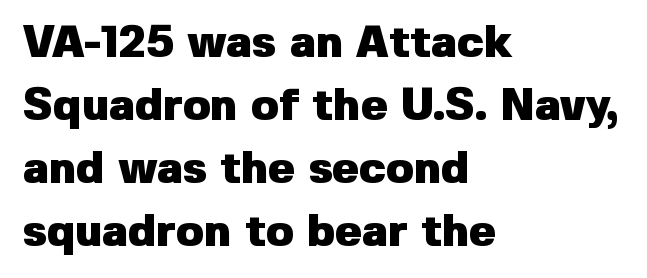
The image shows 45 px heavy sans-serif type, upright; set left-aligned, normal line spacing (1.4x), normal letter spacing, not underlined; low stroke contrast and a medium x-height.
